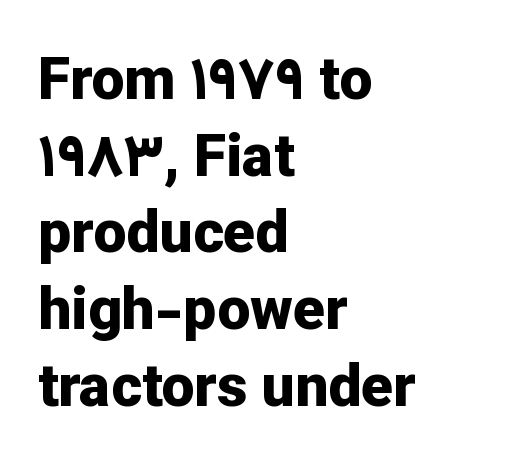
No italicization has been applied; the sample stays upright. Students, observe: this is what conventionally led text looks like. Horizontally, the lines are justified to the leading edge only. You can tell from the bare stems that sans-serif type was used. Think of a printed novel: that variable character pitch is what you see here. The zone under the glyphs is completely vacant.
